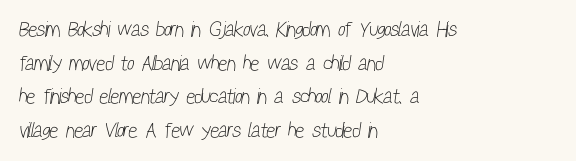
Q: Is the text bold? A: No.
Q: Is the text underlined? A: No.
Q: How is the paragraph aligned? A: Left-aligned.
Q: Is the spacing between letters normal or unusually wide? A: Normal.
Q: Is the spacing between lines tight, normal or loose? A: Normal.
